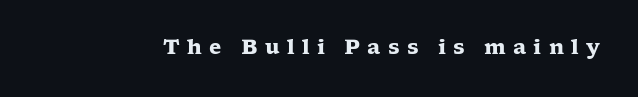
{"italic": "no", "bold": "yes", "underline": "no", "letter_spacing": "wide", "letter_spacing_em": 0.36, "glyph_px": 20}
